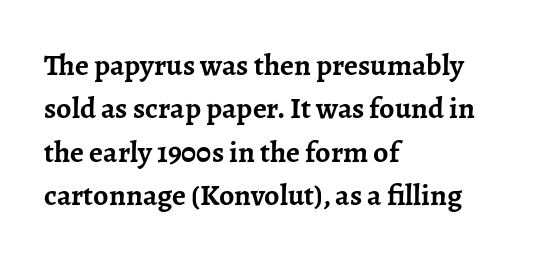
{"serif": "yes", "italic": "no", "bold": "yes", "weight": "semibold", "width": "normal", "stroke_contrast": "low", "x_height": "medium", "monospaced": "no", "underline": "no", "align": "left", "line_spacing": "normal", "line_spacing_ratio": 1.45, "letter_spacing": "normal", "letter_spacing_em": 0.0, "glyph_px": 30}
